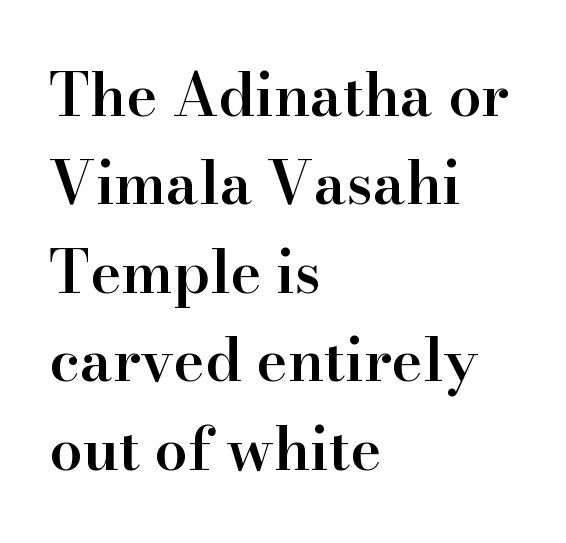
The lettering stays uniformly vertical, giving the passage a roman look. The rendering uses natural spacing where letterforms have individual widths. Inter-character spacing is left at the font's built-in metrics. A semibold gives these letters moderate extra thickness, short of bold. Check where the strokes stop: tiny serifs finish them off.
